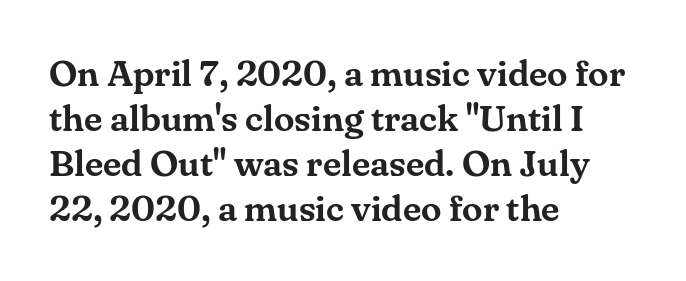
{"serif": "yes", "italic": "no", "width": "normal", "stroke_contrast": "medium", "x_height": "small", "monospaced": "no", "underline": "no", "align": "left", "line_spacing_ratio": 1.22, "letter_spacing": "normal", "letter_spacing_em": 0.0, "glyph_px": 37}
